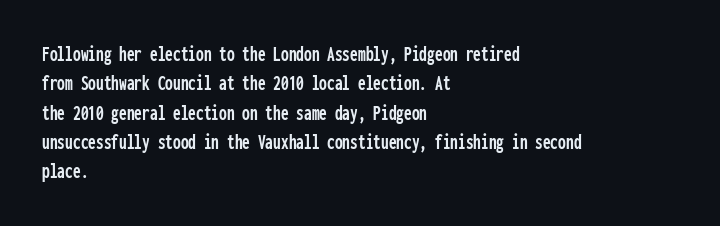
{"italic": "no", "underline": "no", "align": "left", "line_spacing": "normal", "line_spacing_ratio": 1.33, "letter_spacing": "normal", "letter_spacing_em": 0.0, "glyph_px": 22}
